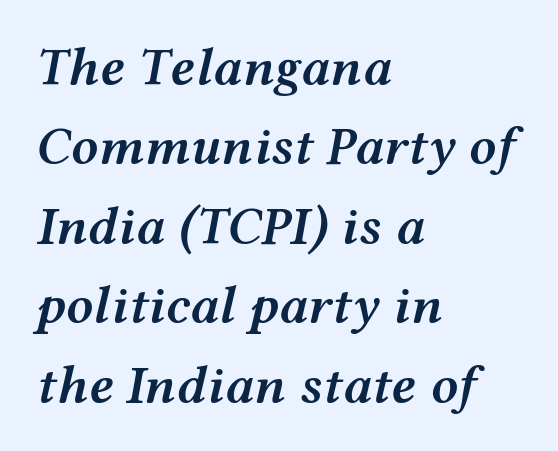
In terms of posture, this sample is oblique. Looks like regular typesetting: each glyph gets only the width it needs. Each glyph is drawn with semibold strokes, heavier than normal yet not fully bold. Short note: letters normally spaced. The rag falls on the right side of this text block. The string is rendered with underlining switched off.
